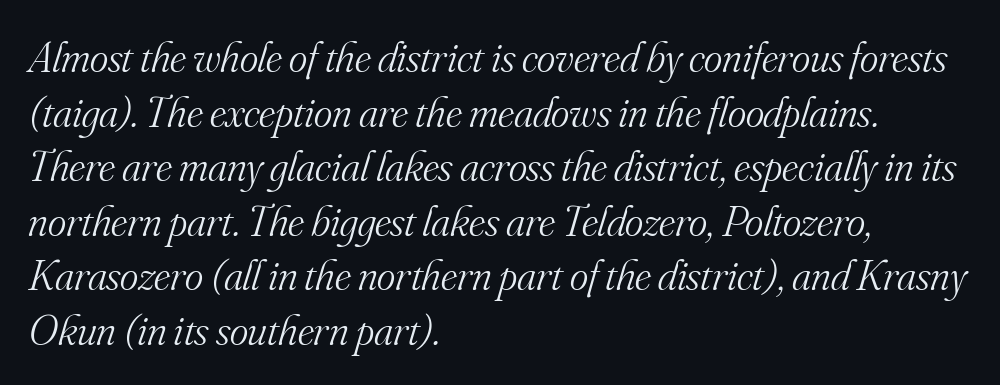
The image shows 44 px light serif type, italic (leaning right); set left-aligned, line spacing 1.24x, normal letter spacing, not underlined; medium stroke contrast and a small x-height.
